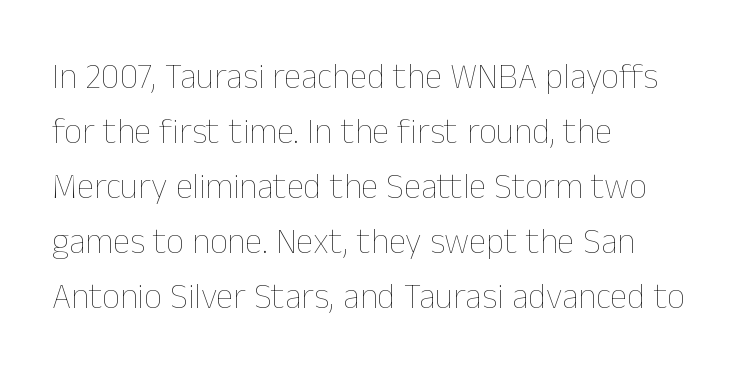
{"italic": "no", "bold": "no", "weight": "thin", "width": "normal", "stroke_contrast": "low", "x_height": "medium", "monospaced": "no", "underline": "no", "align": "left", "line_spacing": "normal", "line_spacing_ratio": 1.57, "letter_spacing": "normal", "letter_spacing_em": 0.0, "glyph_px": 35}
